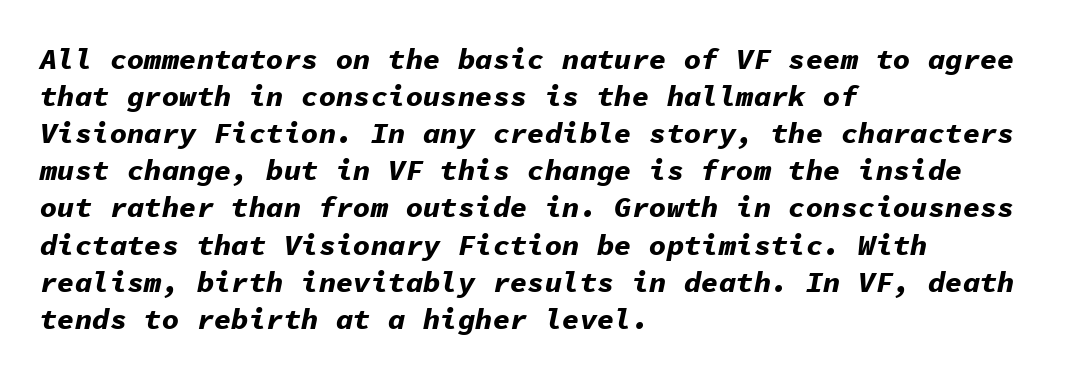
Q: Is the text bold? A: Yes.
Q: Is the text italic (slanted)? A: Yes, it leans right by about 11 degrees.
Q: Is the text underlined? A: No.
Q: How is the paragraph aligned? A: Left-aligned.
Q: Is the spacing between letters normal or unusually wide? A: Normal.
Q: Is the spacing between lines tight, normal or loose? A: Normal.
Q: Width (condensed, normal, or wide)? A: Normal.
Q: Stroke contrast? A: Low.
Q: x-height? A: Medium.
Q: Monospaced? A: Yes.
